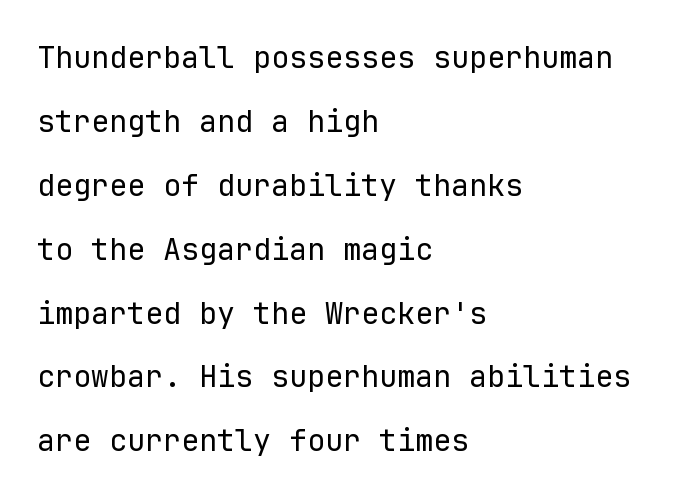
The image shows 30 px regular-weight sans-serif type, upright, monospaced; set left-aligned, loose line spacing (2.13x), normal letter spacing, not underlined; low stroke contrast and a medium x-height.
